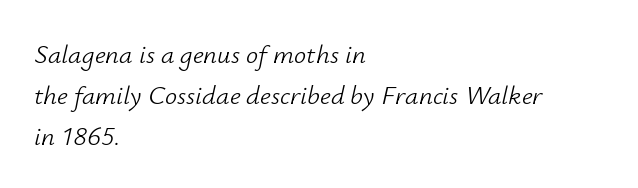
{"italic": "yes", "lean": "right", "slant_degrees": 12, "bold": "no", "underline": "no", "align": "left", "line_spacing": "normal", "line_spacing_ratio": 1.52, "letter_spacing": "normal", "letter_spacing_em": 0.0, "glyph_px": 27}
